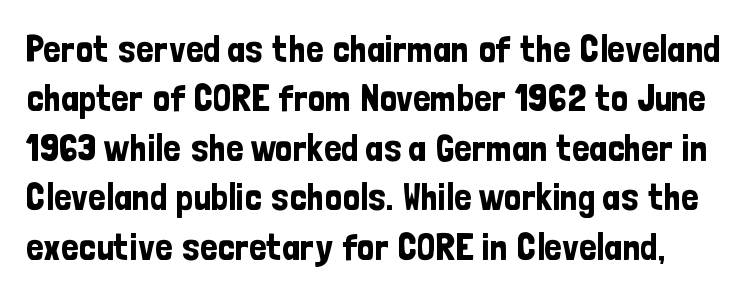
A typesetter would call this proportional, since set widths differ per character. Tall strokes in this sample are plumb rather than angled. Does extra space separate the letters? No, they use regular spacing. This block has exactly the height ordinary leading produces. The text was rendered using a sans face with plain stroke endings. Quick note: underline off.
